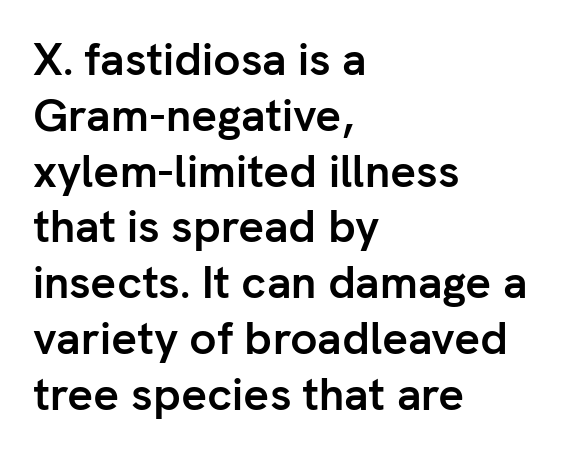
{"serif": "no", "italic": "no", "bold": "yes", "weight": "semibold", "width": "normal", "stroke_contrast": "low", "x_height": "medium", "monospaced": "no", "underline": "no", "align": "left", "line_spacing_ratio": 1.24, "letter_spacing": "normal", "letter_spacing_em": 0.0, "glyph_px": 45}
